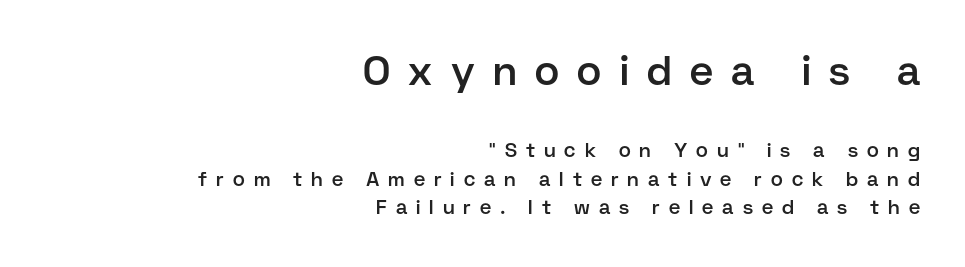
{"serif": "no", "italic": "no", "bold": "semi", "weight": "semibold", "width": "normal", "stroke_contrast": "low", "x_height": "medium", "monospaced": "no", "underline": "no", "align": "right", "line_spacing": "normal", "line_spacing_ratio": 1.44, "letter_spacing": "wide", "letter_spacing_em": 0.45, "larger_block": "first", "size_ratio": 2.05, "glyph_px": 41}
